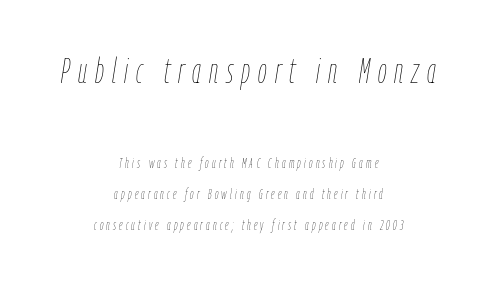
Of the two passages, the one on top uses the larger point size. The zone under the glyphs is completely vacant. Tall strokes in this sample are angled rather than plumb. Which margin do the lines hug? Neither — every line sits in the middle. Is the stroke heavy? The answer is a plain regular-or-lighter.
